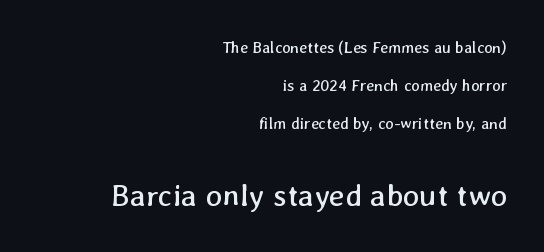
Q: Is the text bold? A: No.
Q: Is the text underlined? A: No.
Q: How is the paragraph aligned? A: Right-aligned.
Q: Is the spacing between letters normal or unusually wide? A: Normal.
Q: Is the spacing between lines tight, normal or loose? A: Loose.
Q: Which block of text is set in a larger size, the first (top) or the second (bottom)? A: The second (bottom) one.
Q: Width (condensed, normal, or wide)? A: Normal.
Q: Stroke contrast? A: Low.
Q: x-height? A: Medium.
Q: Monospaced? A: No.
